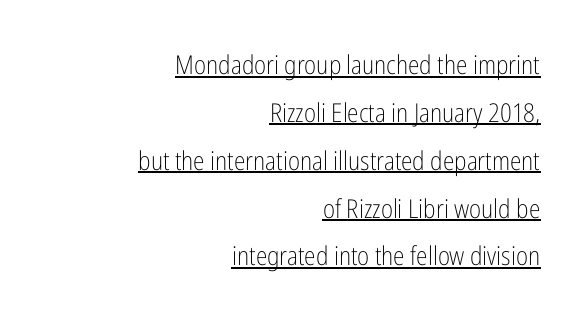
Q: Is the text bold? A: No.
Q: Is the text italic (slanted)? A: No, it is upright.
Q: Is the text underlined? A: Yes.
Q: How is the paragraph aligned? A: Right-aligned.
Q: Is the spacing between letters normal or unusually wide? A: Normal.
